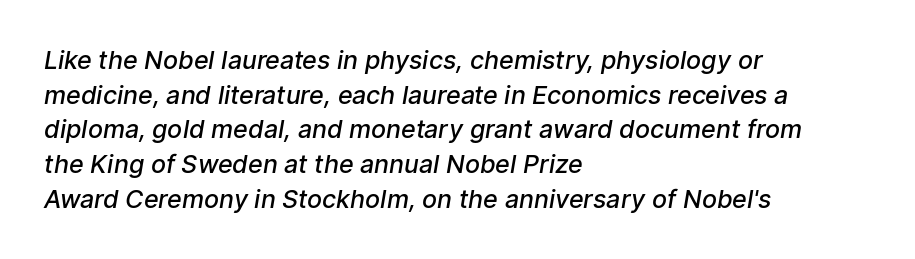
Q: Is the text bold? A: Semi-bold.
Q: Is the text underlined? A: No.
Q: How is the paragraph aligned? A: Left-aligned.
Q: Is the spacing between letters normal or unusually wide? A: Normal.
Q: Is the spacing between lines tight, normal or loose? A: Normal.
